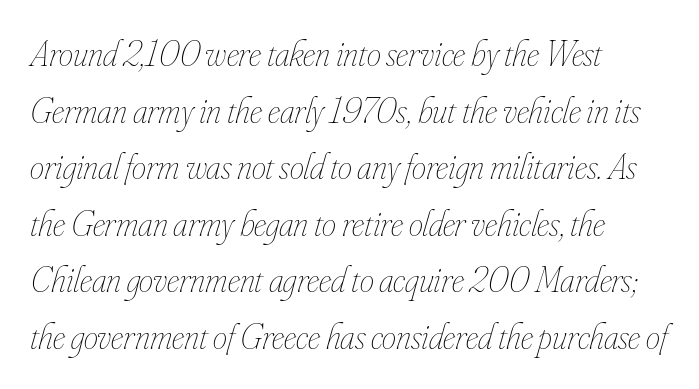
Q: Is the text bold? A: No.
Q: Is the text italic (slanted)? A: Yes, it leans right by about 16 degrees.
Q: Is the text underlined? A: No.
Q: How is the paragraph aligned? A: Left-aligned.
Q: Is the spacing between letters normal or unusually wide? A: Normal.
Q: Is the spacing between lines tight, normal or loose? A: Normal.
Q: Width (condensed, normal, or wide)? A: Condensed.
Q: Stroke contrast? A: Low.
Q: x-height? A: Small.
Q: Monospaced? A: No.
